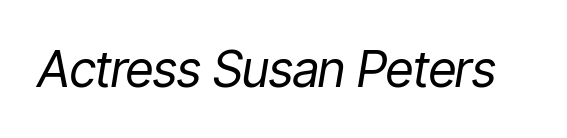
The image shows 50 px regular-weight, condensed type, italic (leaning right); set normal letter spacing, not underlined; low stroke contrast and a medium x-height.
